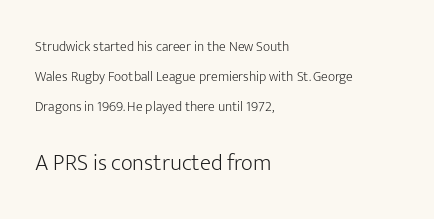
The image shows 23 px text type, upright; set left-aligned, loose line spacing (2.16x), normal letter spacing, not underlined; the second (bottom) block is 1.64x larger.
